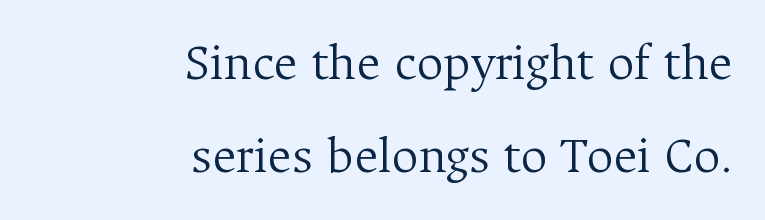
{"serif": "yes", "italic": "no", "bold": "no", "weight": "light", "width": "normal", "stroke_contrast": "medium", "x_height": "medium", "monospaced": "no", "underline": "no", "align": "right", "line_spacing_ratio": 1.78, "letter_spacing": "normal", "letter_spacing_em": 0.0, "glyph_px": 52}
